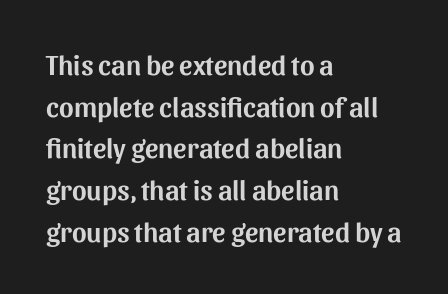
The image shows 28 px sans-serif type, upright; set left-aligned, normal line spacing (1.49x), normal letter spacing, not underlined; medium stroke contrast and a medium x-height.
